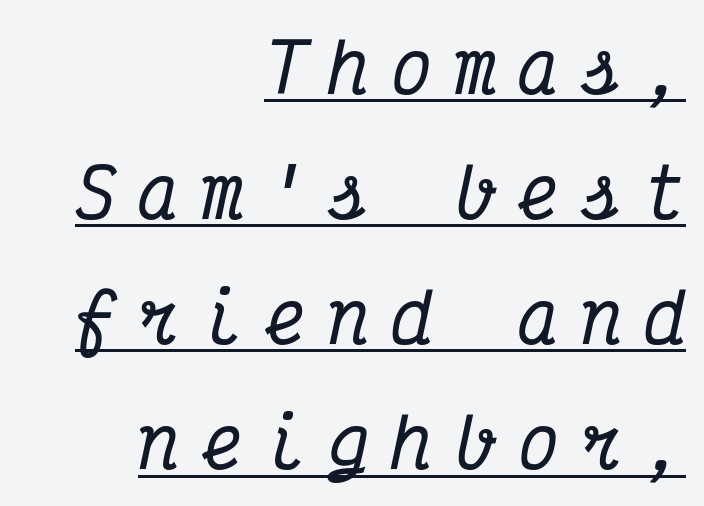
The passage shown is typed in a monospace face where columns stay perfectly aligned. The rendered words wear a rule along their underside. Inter-character spacing is expanded well beyond the font's built-in metrics. Slant detected: the letters are inclined. Old-style or modern, the face here clearly has serifs. Every row of glyphs terminates at an identical x-position on the right.
